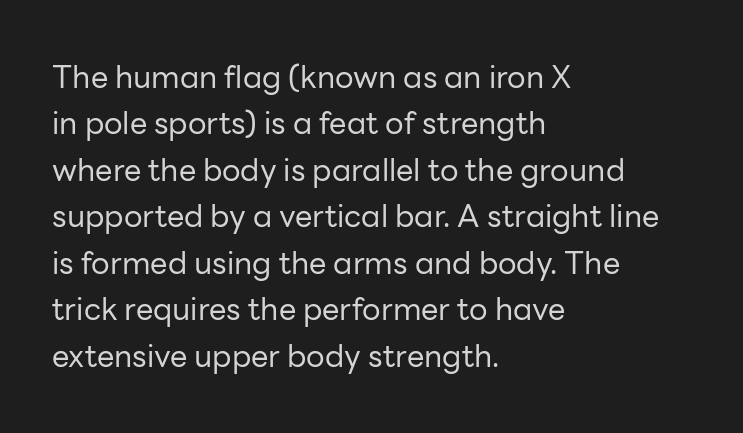
The image shows 31 px regular-weight sans-serif type, upright; set left-aligned, normal line spacing (1.5x), normal letter spacing, not underlined; low stroke contrast and a medium x-height.
